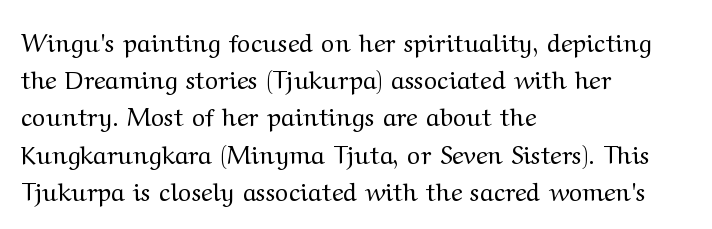
Each new line begins a customary step beneath the previous one. In CSS terms this would be text-align: left. Every character sits straight up, as roman type does. Inter-character spacing is left at the font's built-in metrics.
